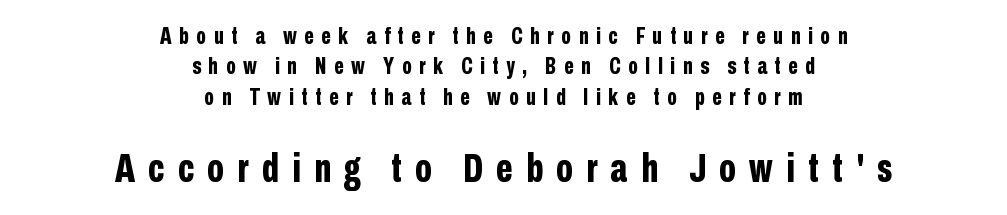
The image shows 40 px bold, condensed sans-serif type, upright; set centered, normal line spacing (1.32x), unusually wide letter spacing (+0.33 em), not underlined; the second (bottom) block is 1.74x larger; low stroke contrast and a medium x-height.
